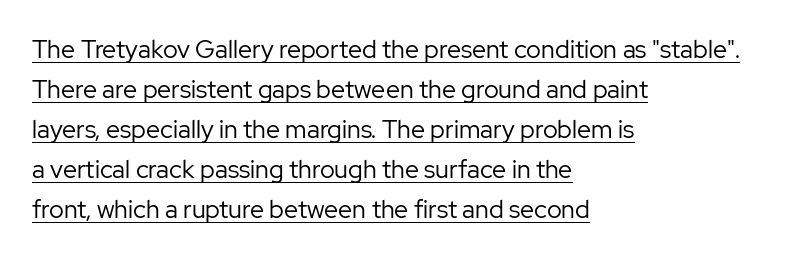
{"italic": "no", "bold": "no", "underline": "yes", "align": "left", "line_spacing": "normal", "line_spacing_ratio": 1.6, "letter_spacing": "normal", "letter_spacing_em": 0.0, "glyph_px": 25}
